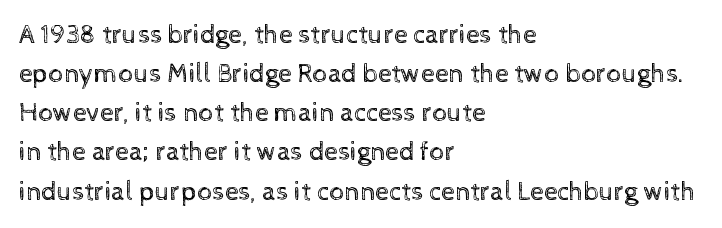
Default kerning and tracking; the words read as compact shapes. No heavy texture on the line: the type isn't bold. A roman cut, with each character standing at attention. Notice how the passage keeps a crisp vertical edge on the left only. Bare-footed words on every line.
